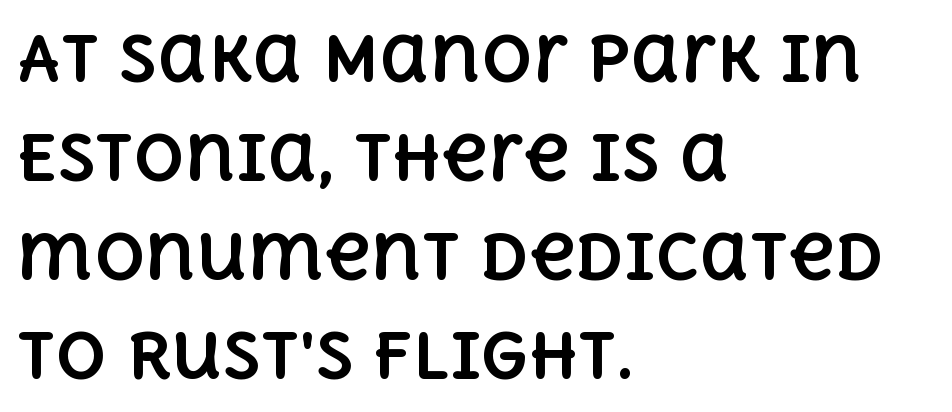
The image shows 63 px bold type, upright; set left-aligned, normal line spacing (1.57x), normal letter spacing, not underlined; a large x-height.
